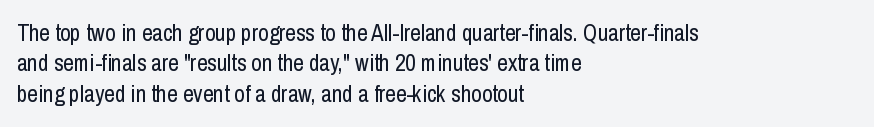
The image shows 23 px text type, upright; set left-aligned, normal line spacing (1.32x), normal letter spacing, not underlined.
